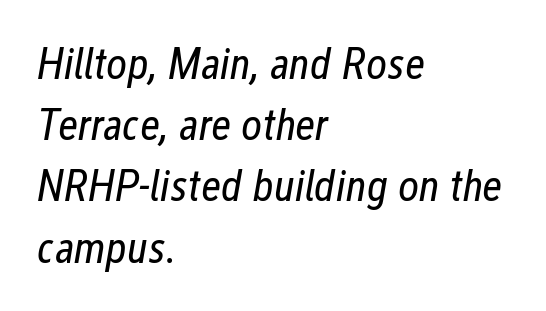
{"italic": "yes", "lean": "right", "slant_degrees": 12, "bold": "no", "weight": "regular", "width": "condensed", "stroke_contrast": "low", "x_height": "medium", "monospaced": "no", "underline": "no", "align": "left", "line_spacing": "normal", "line_spacing_ratio": 1.36, "letter_spacing": "normal", "letter_spacing_em": 0.0, "glyph_px": 45}
